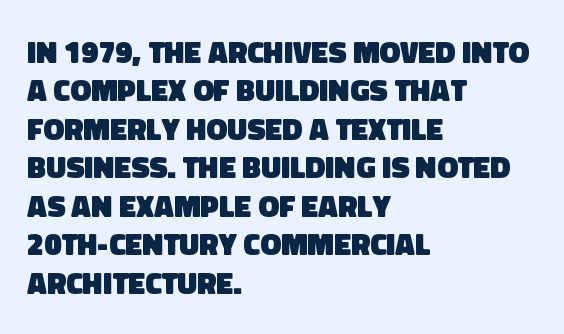
{"serif": "no", "bold": "yes", "weight": "heavy", "width": "normal", "stroke_contrast": "low", "x_height": "large", "monospaced": "no", "underline": "no", "align": "left", "line_spacing_ratio": 1.24, "letter_spacing": "normal", "letter_spacing_em": 0.0, "glyph_px": 31}
